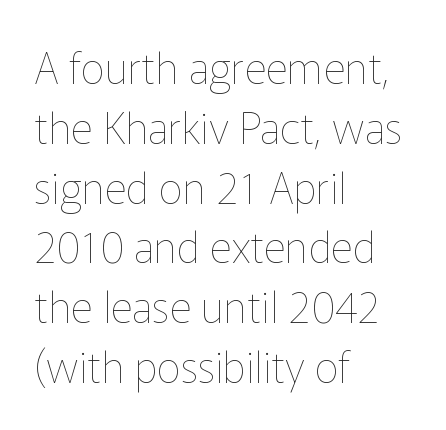
{"italic": "no", "bold": "no", "weight": "thin", "width": "normal", "stroke_contrast": "low", "x_height": "medium", "monospaced": "no", "underline": "no", "align": "left", "line_spacing": "normal", "line_spacing_ratio": 1.39, "letter_spacing": "normal", "letter_spacing_em": 0.0, "glyph_px": 43}
